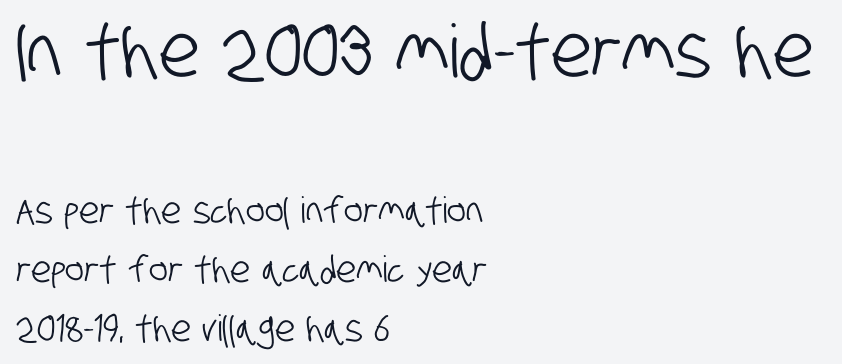
{"serif": "no", "width": "condensed", "stroke_contrast": "low", "x_height": "large", "monospaced": "no", "underline": "no", "align": "left", "line_spacing": "normal", "line_spacing_ratio": 1.63, "letter_spacing": "normal", "letter_spacing_em": 0.0, "larger_block": "first", "size_ratio": 2.03, "glyph_px": 73}
